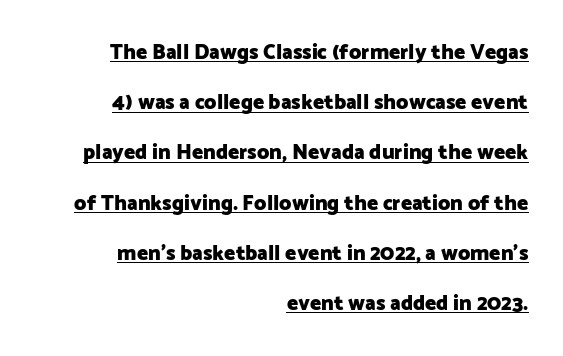
Words appear dense and cohesive because spacing is normal. Heft: maximum for text — a bold. What decoration does the sample have? An underline. Italic: no, the glyphs are upright roman. One-word summary of the alignment: right.
